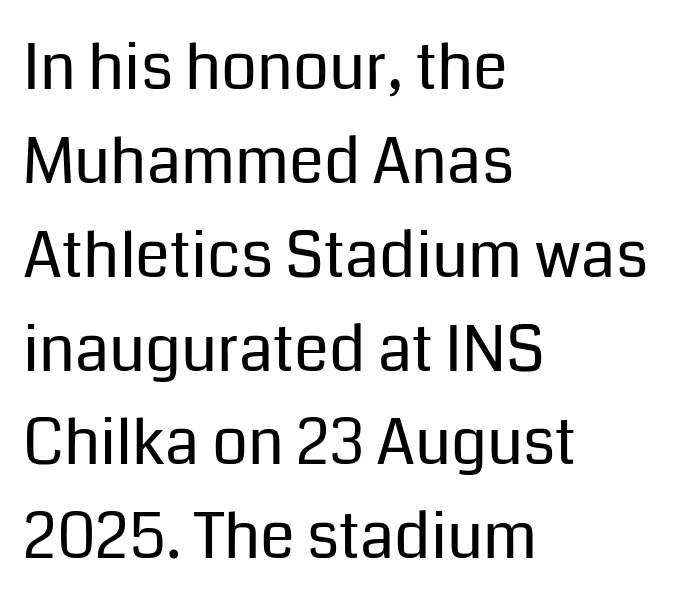
{"serif": "no", "italic": "no", "bold": "no", "weight": "regular", "width": "normal", "stroke_contrast": "low", "x_height": "medium", "monospaced": "no", "underline": "no", "align": "left", "line_spacing": "normal", "line_spacing_ratio": 1.49, "letter_spacing": "normal", "letter_spacing_em": 0.0, "glyph_px": 63}
